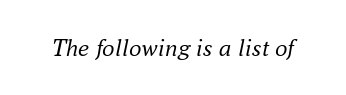
{"italic": "yes", "lean": "right", "slant_degrees": 16, "bold": "no", "underline": "no", "letter_spacing": "normal", "letter_spacing_em": 0.0, "glyph_px": 25}
